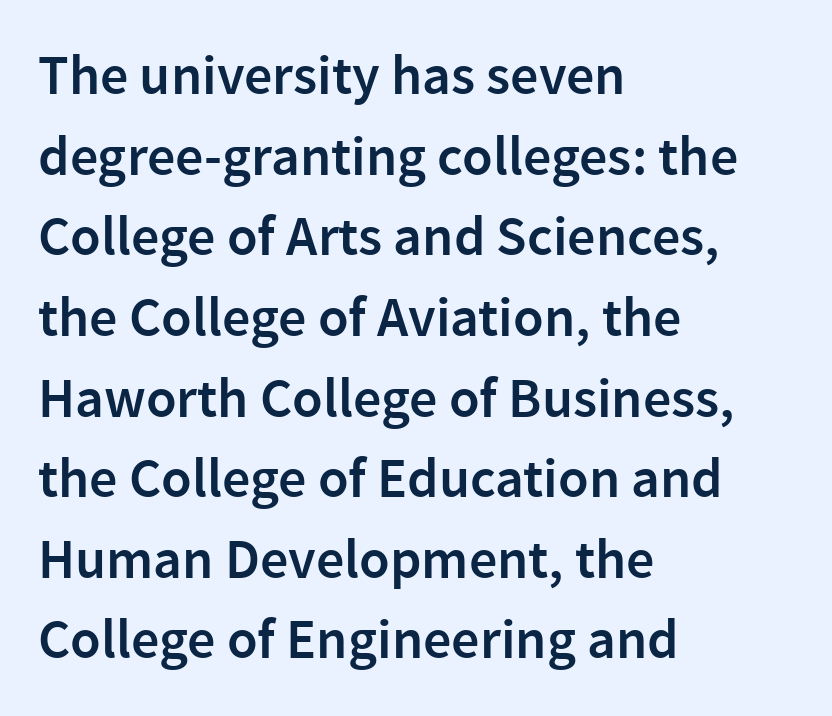
{"serif": "no", "italic": "no", "bold": "semi", "weight": "semibold", "width": "normal", "stroke_contrast": "low", "x_height": "medium", "monospaced": "no", "underline": "no", "align": "left", "line_spacing": "normal", "line_spacing_ratio": 1.44, "letter_spacing": "normal", "letter_spacing_em": 0.0, "glyph_px": 56}
